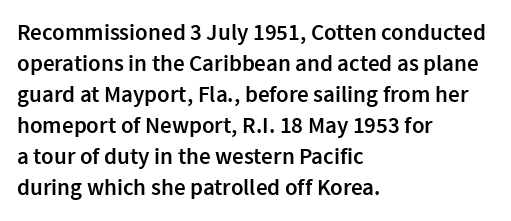
The image shows 23 px text type, upright; set left-aligned, normal line spacing (1.35x), normal letter spacing, not underlined.
